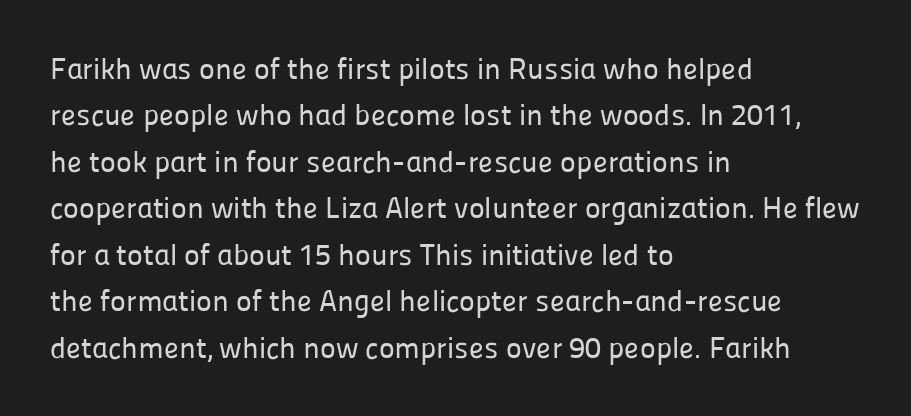
{"serif": "no", "italic": "no", "width": "normal", "stroke_contrast": "low", "x_height": "medium", "monospaced": "no", "underline": "no", "align": "left", "line_spacing": "normal", "line_spacing_ratio": 1.55, "letter_spacing": "normal", "letter_spacing_em": 0.0, "glyph_px": 30}
